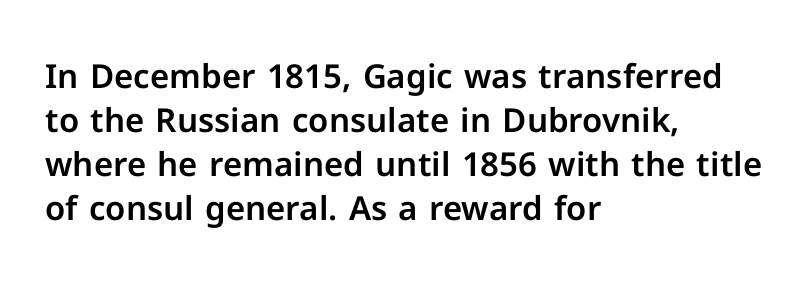
Nope, no serifs anywhere on these letters. Do the letters lean? They stand straight. The rendering anchors every line to the left-hand side. The baseline area is clear.
